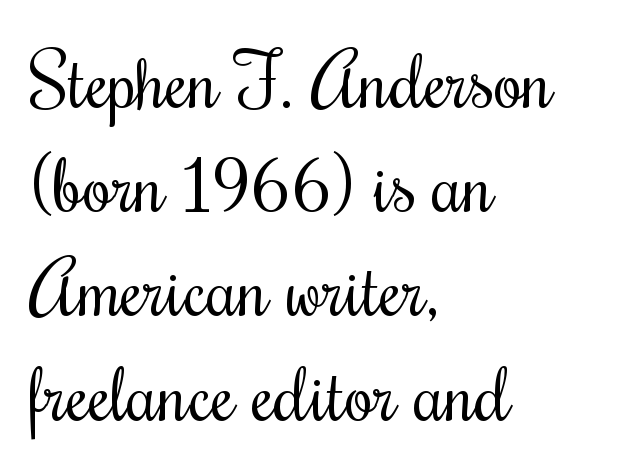
The image shows 75 px regular-weight, condensed serif type; set left-aligned, normal line spacing (1.39x), normal letter spacing, not underlined; medium stroke contrast and a small x-height.
